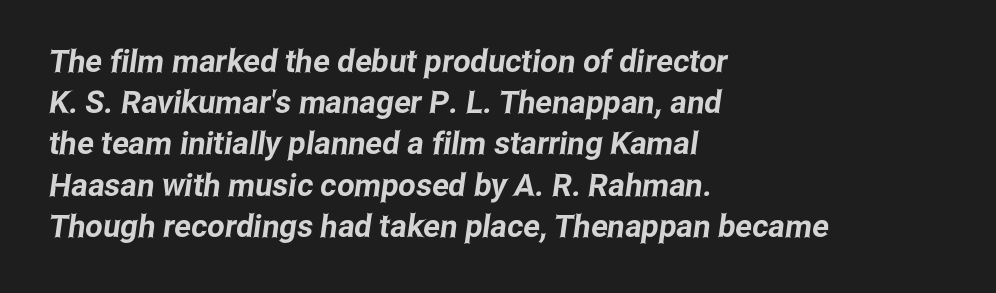
Q: Is the typeface a serif or a sans-serif typeface? A: Sans-serif.
Q: Is the text underlined? A: No.
Q: How is the paragraph aligned? A: Left-aligned.
Q: Is the spacing between letters normal or unusually wide? A: Normal.
Q: Is the spacing between lines tight, normal or loose? A: Normal.
Q: Width (condensed, normal, or wide)? A: Condensed.
Q: Stroke contrast? A: Low.
Q: x-height? A: Medium.
Q: Monospaced? A: No.
